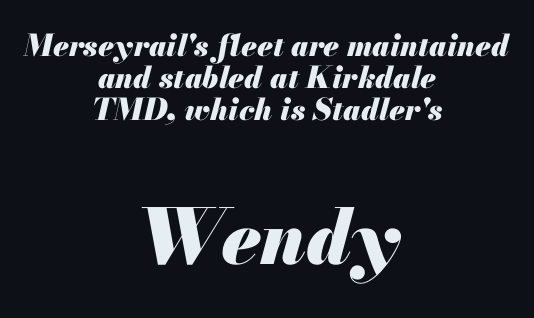
The face used here has a pronounced slope to its letters. Typesetter's note — lower block bumped up in size, upper block left smaller. What's the leading like? Squeezed, with rows nearly overlapping. This is heavy type, rendered in bold. What stands out about the letter spacing? Nothing — it is the standard amount. Quick note: underline off.
